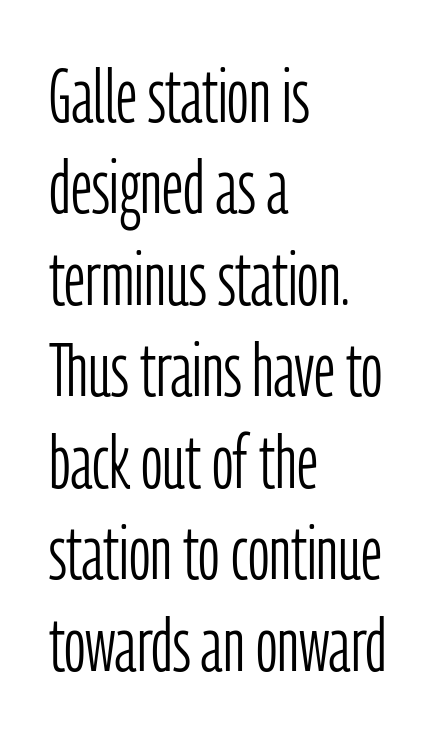
The face used here is proportionally spaced, like ordinary book or web type. Every character sits straight up, as roman type does. Default kerning and tracking; the words read as compact shapes. Bare-footed words on every line. The compositor pushed each line to the left boundary. This reads as an unemphasized weight, regular at the heaviest.
